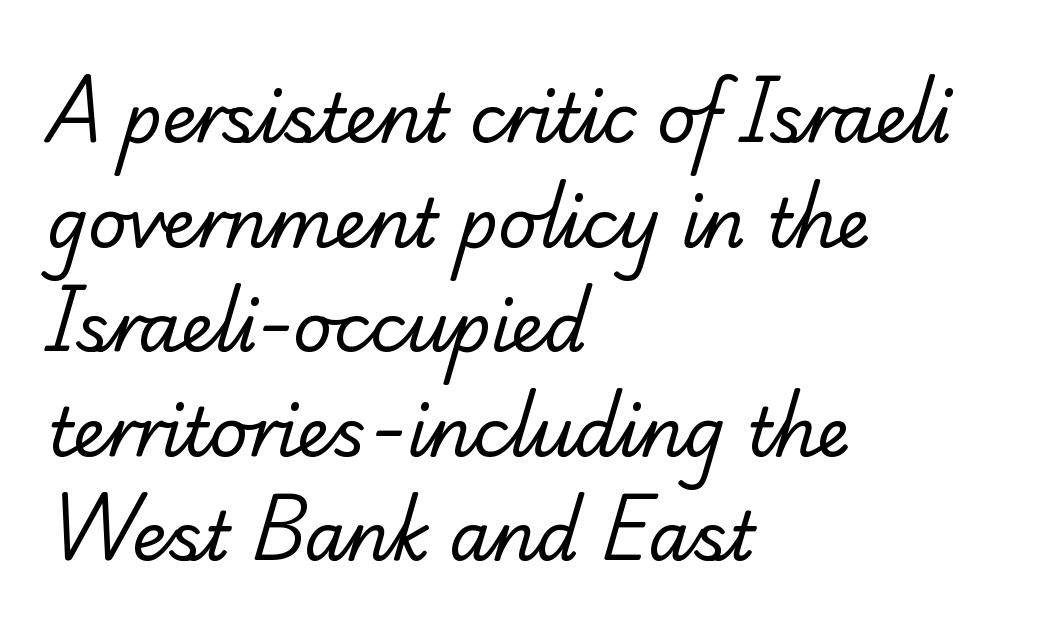
The image shows 67 px regular-weight serif type; set left-aligned, normal line spacing (1.56x), normal letter spacing, not underlined; low stroke contrast and a small x-height.
